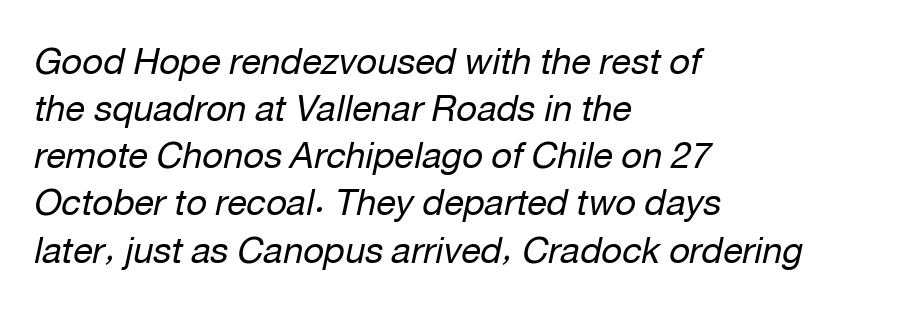
The image shows 36 px regular-weight type, italic (leaning right); set left-aligned, normal line spacing (1.31x), normal letter spacing, not underlined; low stroke contrast and a medium x-height.
